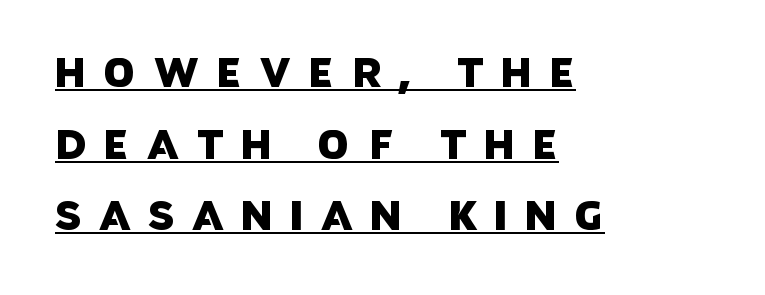
The image shows 40 px sans-serif type; set left-aligned, line spacing 1.79x, unusually wide letter spacing (+0.44 em), underlined; low stroke contrast and a large x-height.
